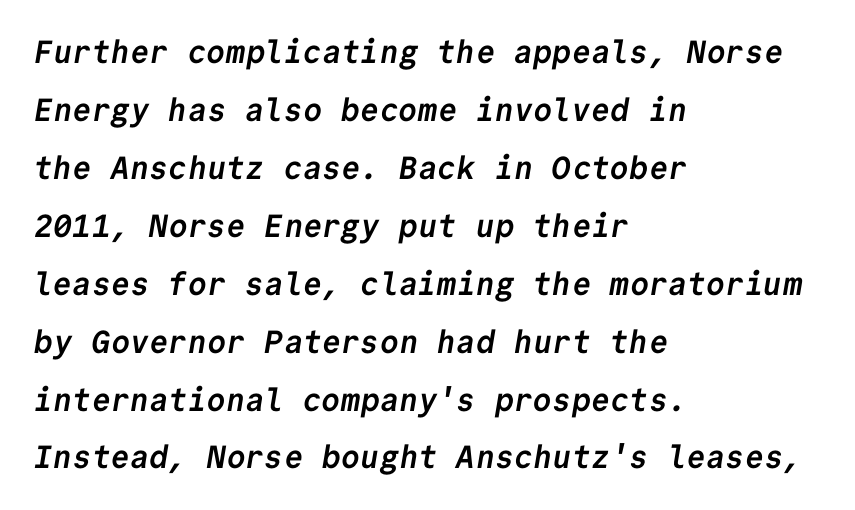
{"serif": "no", "bold": "yes", "weight": "semibold", "width": "normal", "stroke_contrast": "low", "x_height": "medium", "monospaced": "yes", "underline": "no", "align": "left", "line_spacing_ratio": 1.81, "letter_spacing": "normal", "letter_spacing_em": 0.0, "glyph_px": 32}
